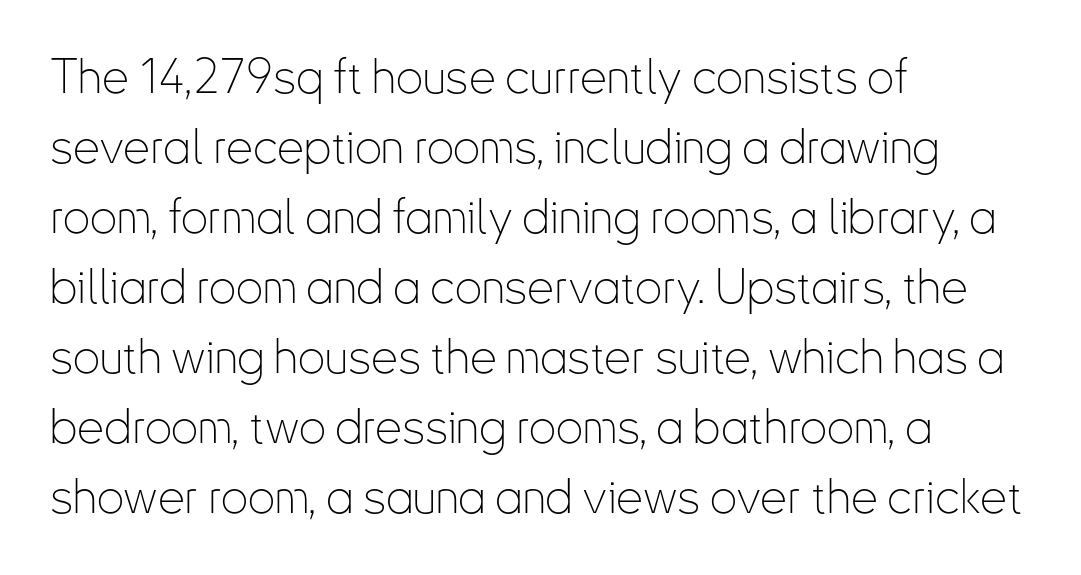
Q: Is the text bold? A: No.
Q: Is the text italic (slanted)? A: No, it is upright.
Q: Is the typeface a serif or a sans-serif typeface? A: Sans-serif.
Q: Is the text underlined? A: No.
Q: How is the paragraph aligned? A: Left-aligned.
Q: Is the spacing between letters normal or unusually wide? A: Normal.
Q: Is the spacing between lines tight, normal or loose? A: Normal.
Q: Width (condensed, normal, or wide)? A: Condensed.
Q: Stroke contrast? A: Low.
Q: x-height? A: Small.
Q: Monospaced? A: No.
